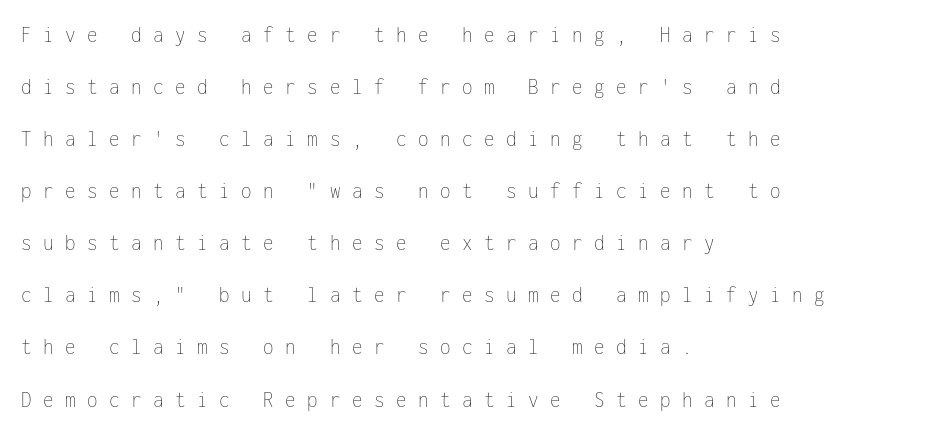
{"italic": "no", "bold": "no", "underline": "no", "align": "left", "line_spacing": "loose", "line_spacing_ratio": 2.17, "letter_spacing": "wide", "letter_spacing_em": 0.48, "glyph_px": 24}
